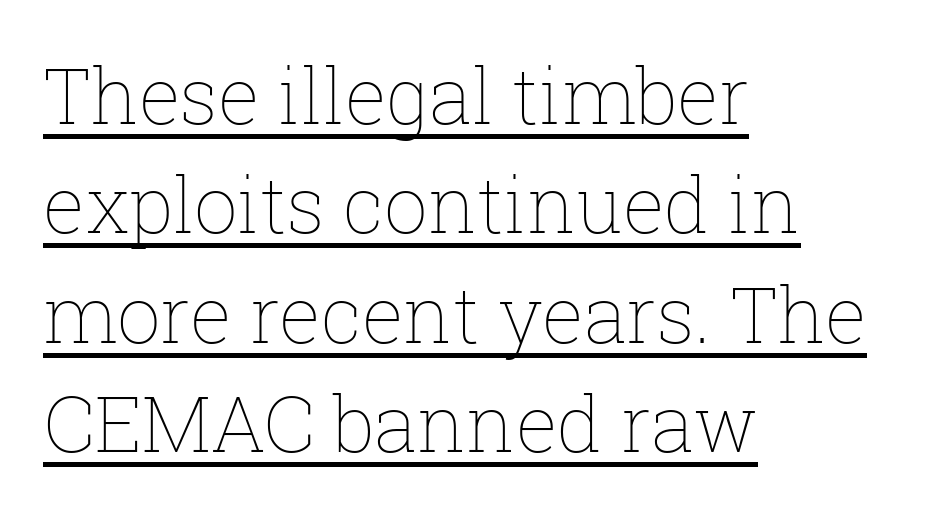
The image shows 77 px thin type, upright; set left-aligned, normal line spacing (1.42x), normal letter spacing, underlined; low stroke contrast and a medium x-height.
